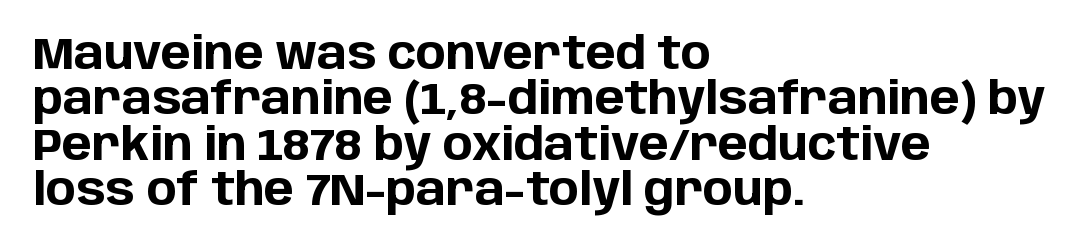
The image shows 45 px bold sans-serif type, upright; set left-aligned, tight line spacing (1.01x), normal letter spacing, not underlined; low stroke contrast and a large x-height.
